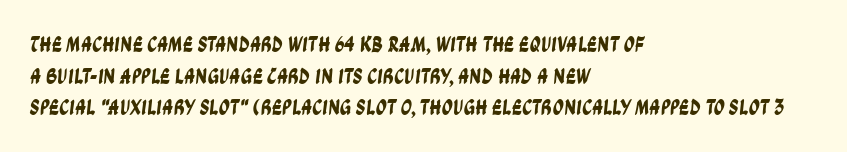
Q: Is the text underlined? A: No.
Q: How is the paragraph aligned? A: Left-aligned.
Q: Is the spacing between letters normal or unusually wide? A: Normal.
Q: Is the spacing between lines tight, normal or loose? A: Normal.
